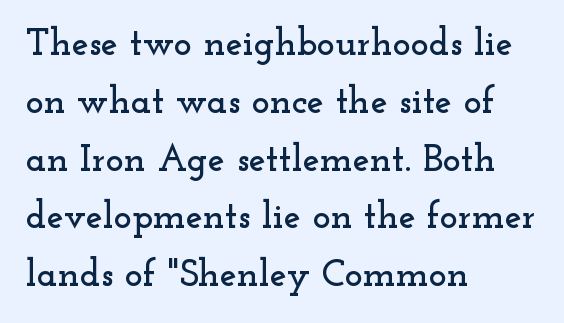
Q: Is the text italic (slanted)? A: No, it is upright.
Q: Is the typeface a serif or a sans-serif typeface? A: Serif.
Q: Is the text underlined? A: No.
Q: How is the paragraph aligned? A: Left-aligned.
Q: Is the spacing between letters normal or unusually wide? A: Normal.
Q: Is the spacing between lines tight, normal or loose? A: Normal.
Q: Width (condensed, normal, or wide)? A: Wide.
Q: Stroke contrast? A: Low.
Q: x-height? A: Small.
Q: Monospaced? A: No.
